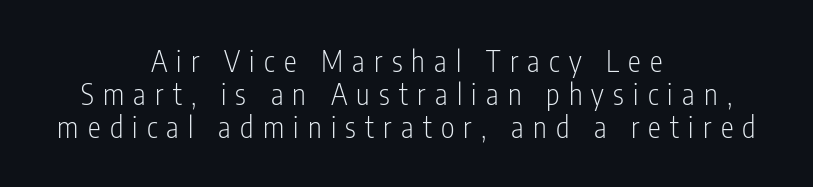
{"serif": "no", "italic": "no", "bold": "no", "weight": "light", "width": "condensed", "stroke_contrast": "low", "x_height": "medium", "monospaced": "no", "underline": "no", "align": "center", "line_spacing": "tight", "line_spacing_ratio": 1.13, "letter_spacing": "wide", "letter_spacing_em": 0.32, "glyph_px": 29}
